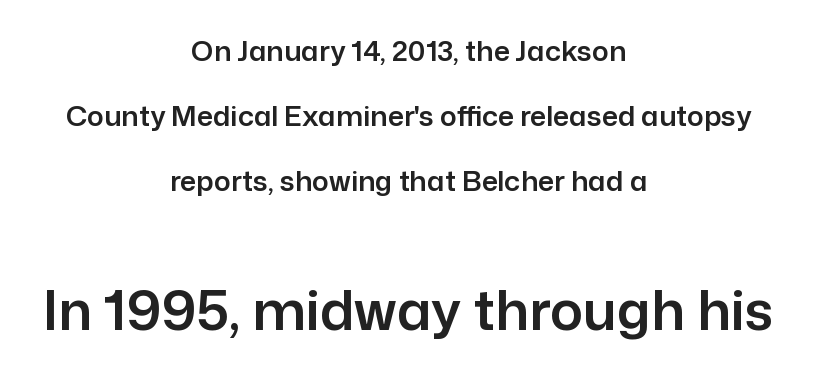
Q: Is the text italic (slanted)? A: No, it is upright.
Q: Is the typeface a serif or a sans-serif typeface? A: Sans-serif.
Q: Is the text underlined? A: No.
Q: How is the paragraph aligned? A: Centered.
Q: Is the spacing between letters normal or unusually wide? A: Normal.
Q: Is the spacing between lines tight, normal or loose? A: Loose.
Q: Which block of text is set in a larger size, the first (top) or the second (bottom)? A: The second (bottom) one.
Q: Width (condensed, normal, or wide)? A: Normal.
Q: Stroke contrast? A: Low.
Q: x-height? A: Medium.
Q: Monospaced? A: No.
